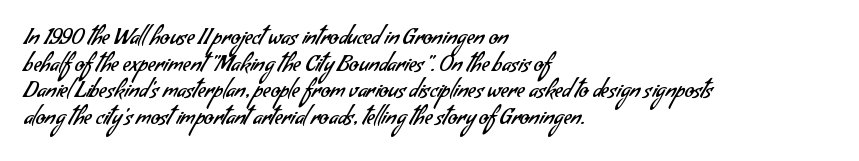
Is the stroke heavy? The answer is a plain regular-or-lighter. Any mark beneath the type? The region is blank. The face used here is rendered with its standard letterfit. Leftover space on each line is placed entirely after the last word.
